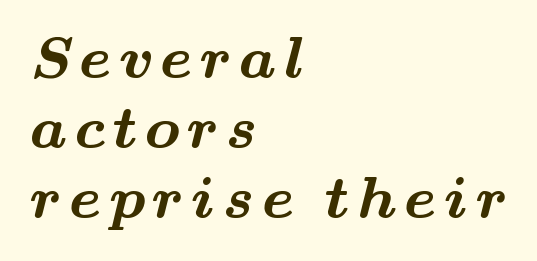
{"serif": "yes", "bold": "yes", "weight": "bold", "width": "wide", "stroke_contrast": "medium", "x_height": "small", "monospaced": "no", "underline": "no", "align": "left", "line_spacing_ratio": 1.19, "glyph_px": 59}
